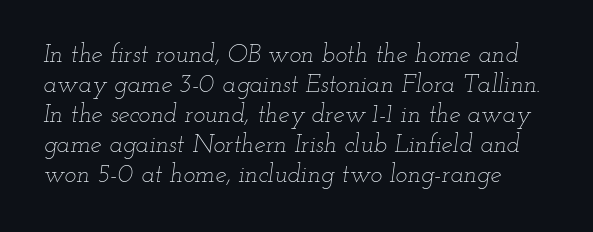
The image shows 25 px text type, italic (leaning right); set line spacing 1.2x, normal letter spacing, not underlined.
